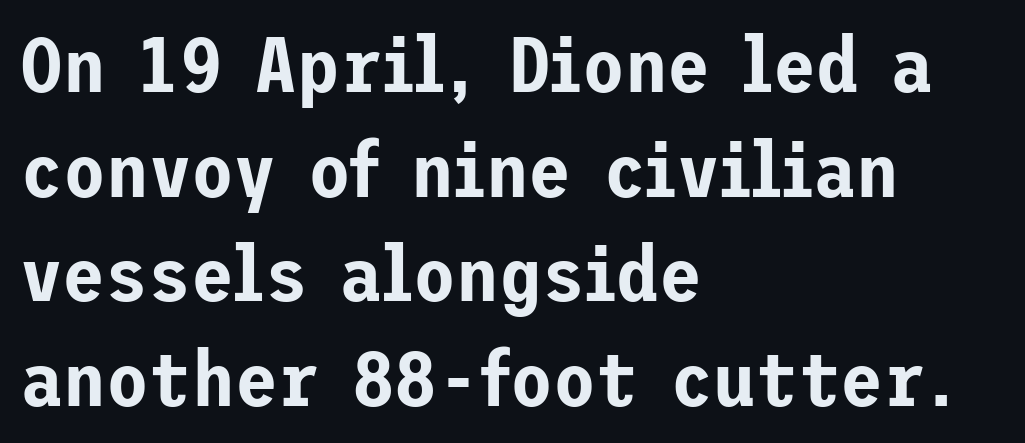
The image shows 78 px sans-serif type, upright; set left-aligned, normal line spacing (1.34x), normal letter spacing, not underlined; low stroke contrast and a medium x-height.
